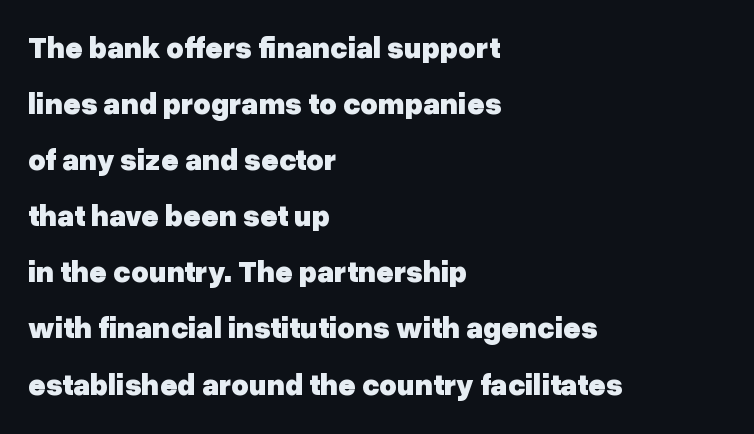
Q: Is the text bold? A: Yes.
Q: Is the text italic (slanted)? A: No, it is upright.
Q: Is the typeface a serif or a sans-serif typeface? A: Sans-serif.
Q: Is the text underlined? A: No.
Q: How is the paragraph aligned? A: Left-aligned.
Q: Is the spacing between letters normal or unusually wide? A: Normal.
Q: Width (condensed, normal, or wide)? A: Normal.
Q: Stroke contrast? A: Low.
Q: x-height? A: Medium.
Q: Monospaced? A: No.
